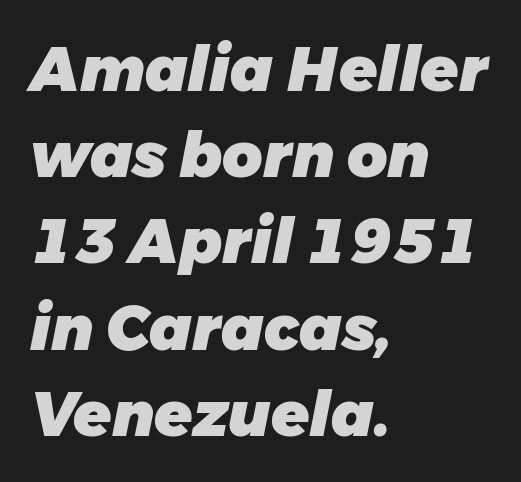
The string is rendered with underlining switched off. The vertical gap from one line to the next is medium. Tracking value appears to be zero — textbook default spacing. The passage shown leans; its letterforms are oblique. Alignment: flush left.
